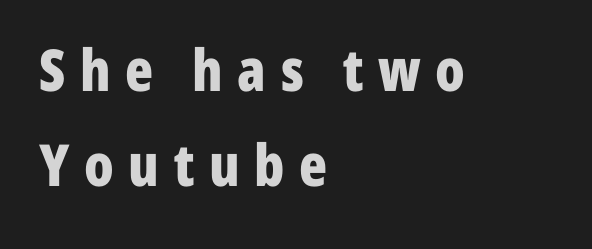
The image shows 58 px bold, condensed sans-serif type, upright; set left-aligned, normal line spacing (1.63x), unusually wide letter spacing (+0.25 em), not underlined; low stroke contrast and a medium x-height.
